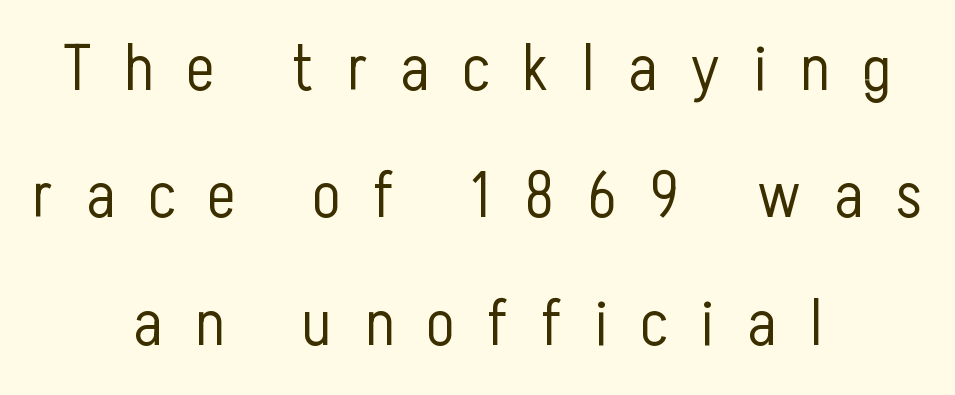
{"serif": "no", "italic": "no", "bold": "no", "weight": "light", "width": "condensed", "stroke_contrast": "low", "x_height": "medium", "monospaced": "no", "underline": "no", "align": "center", "line_spacing": "loose", "line_spacing_ratio": 1.93, "letter_spacing": "wide", "letter_spacing_em": 0.5, "glyph_px": 66}
